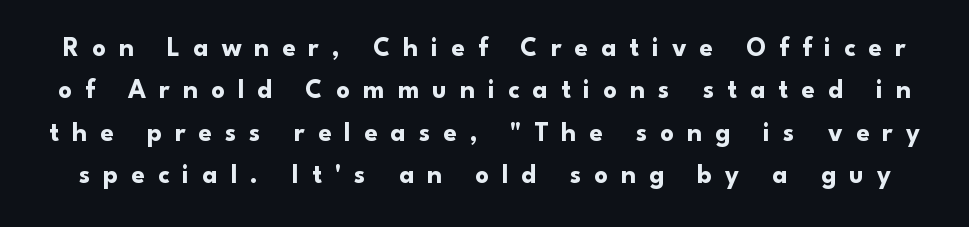
The image shows 27 px bold type, upright; set normal line spacing (1.57x), unusually wide letter spacing (+0.48 em), not underlined.
